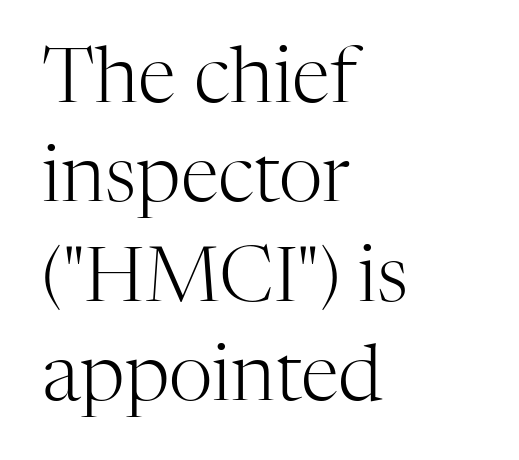
{"serif": "yes", "italic": "no", "bold": "no", "weight": "light", "width": "normal", "stroke_contrast": "high", "x_height": "medium", "monospaced": "no", "underline": "no", "align": "left", "line_spacing": "normal", "line_spacing_ratio": 1.29, "letter_spacing": "normal", "letter_spacing_em": 0.0, "glyph_px": 77}
